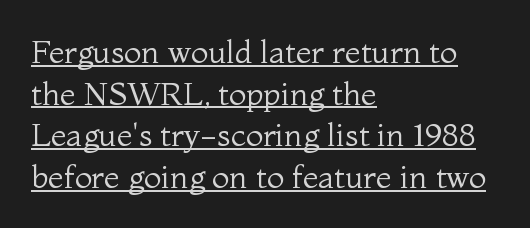
Q: Is the text bold? A: No.
Q: Is the text italic (slanted)? A: No, it is upright.
Q: Is the typeface a serif or a sans-serif typeface? A: Serif.
Q: Is the text underlined? A: Yes.
Q: How is the paragraph aligned? A: Left-aligned.
Q: Is the spacing between letters normal or unusually wide? A: Normal.
Q: Is the spacing between lines tight, normal or loose? A: Normal.
Q: Width (condensed, normal, or wide)? A: Normal.
Q: Stroke contrast? A: Medium.
Q: x-height? A: Medium.
Q: Monospaced? A: No.
